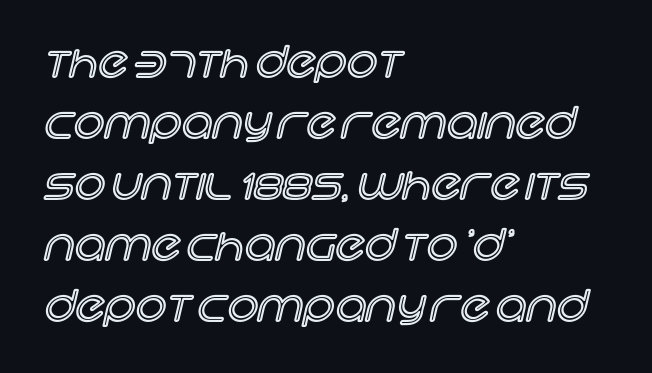
Q: Is the text italic (slanted)? A: Yes.
Q: Is the text underlined? A: No.
Q: How is the paragraph aligned? A: Left-aligned.
Q: Is the spacing between letters normal or unusually wide? A: Normal.
Q: Is the spacing between lines tight, normal or loose? A: Normal.
Q: Width (condensed, normal, or wide)? A: Normal.
Q: x-height? A: Large.
Q: Monospaced? A: No.
